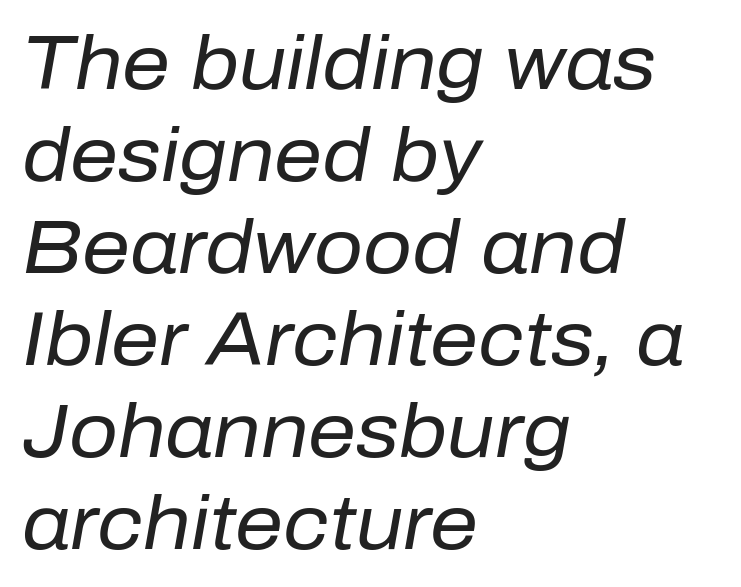
In terms of letterspacing, this is plain default setting. Anything drawn beneath the words? Only blank space. Stems and bowls with no extra thickness — not bold. There's an unmistakable incline to the writing here. These lines are rendered in a variable-pitch font. Layout note: lines flush left.
